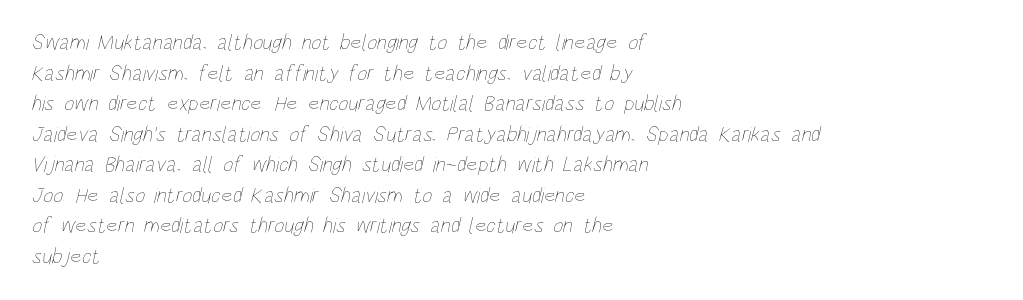
The letters sit at their default tracking, neither squeezed nor spread. Check under the words: just untouched page. The characters are drawn with everyday or finer stroke widths. A typesetter would call this leading conventional body-copy spacing.
